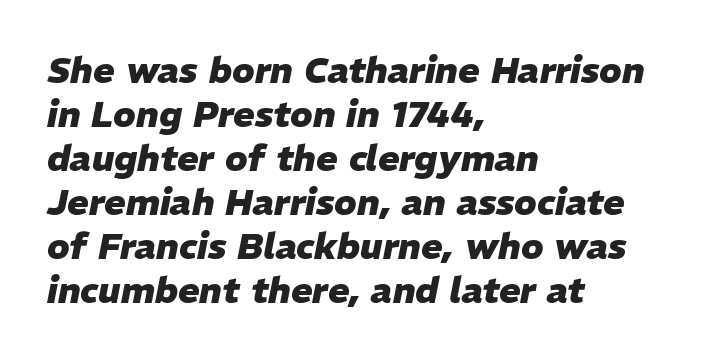
The image shows 36 px heavy type, italic (leaning right); set left-aligned, line spacing 1.22x, normal letter spacing, not underlined; low stroke contrast and a medium x-height.
